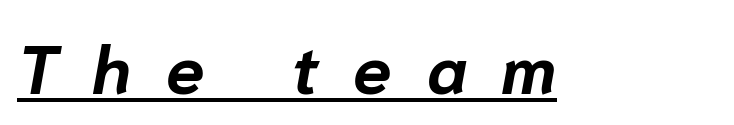
The rendering uses natural spacing where letterforms have individual widths. The letters are slanted; this is an italic face. Typesetter's note: full bold, strokes at maximum text heaviness. In designer terms, the underline attribute is active on this setting. Short note: letters widely spaced.
